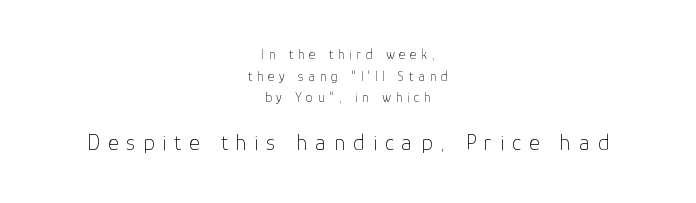
Visually the block forms a symmetrical silhouette, jagged on both flanks. Weight: in the light-to-regular range. Is there much room between lines? A standard amount, neither cramped nor airy. Does extra space separate the letters? Yes, quite a lot of it. Rule under the text: the space is simply empty. The designer gave the closing block more size than the opening block.
